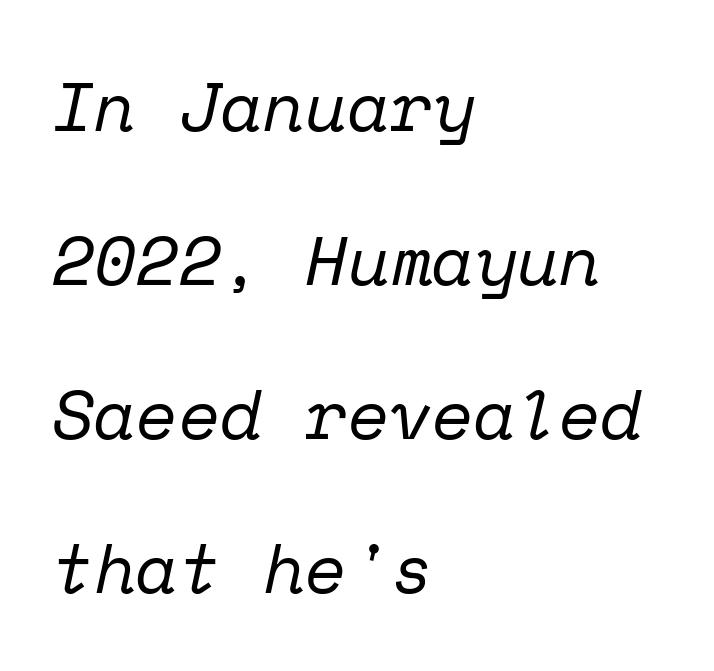
The baseline area is clear. The face used here is monospaced, like something from a code editor. Line beginnings align vertically; line endings do not. What kind of face is this? One with serifs. Is the type heavy? It reads as light-to-regular instead.
